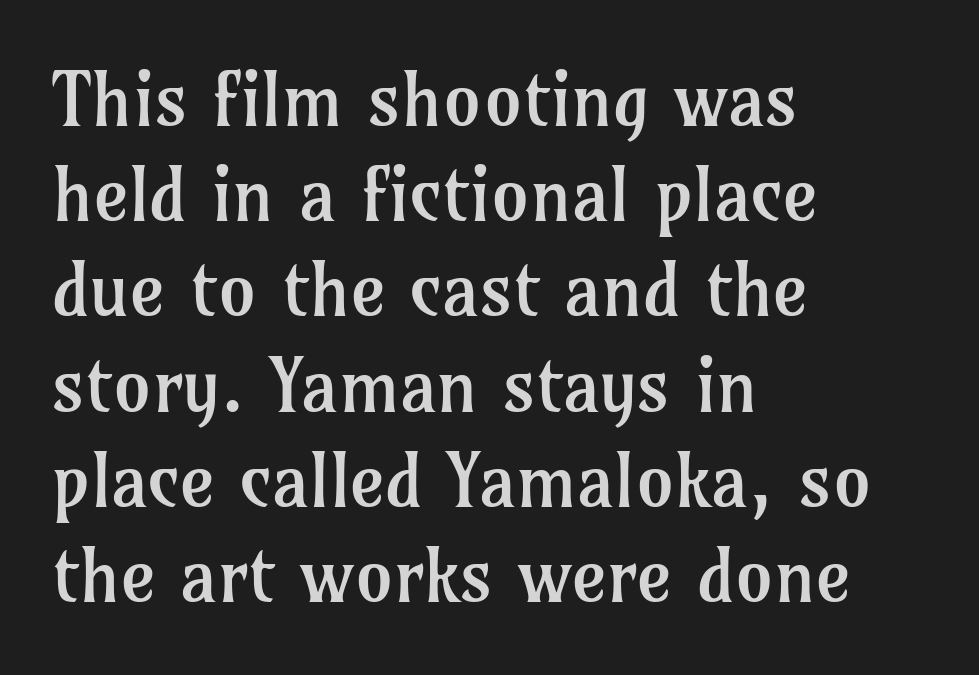
{"serif": "yes", "italic": "no", "bold": "no", "weight": "regular", "width": "normal", "stroke_contrast": "low", "x_height": "medium", "monospaced": "no", "underline": "no", "align": "left", "line_spacing": "normal", "line_spacing_ratio": 1.27, "letter_spacing": "normal", "letter_spacing_em": 0.0, "glyph_px": 75}
